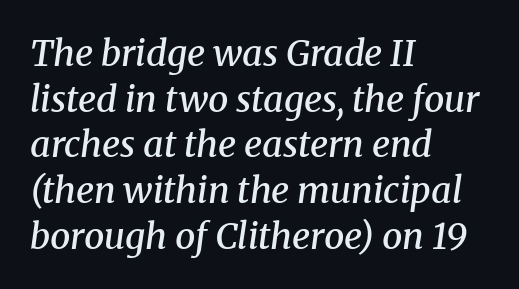
Q: Is the text bold? A: Semi-bold.
Q: Is the text italic (slanted)? A: Yes, it leans right by about 8 degrees.
Q: Is the typeface a serif or a sans-serif typeface? A: Serif.
Q: Is the text underlined? A: No.
Q: How is the paragraph aligned? A: Left-aligned.
Q: Is the spacing between letters normal or unusually wide? A: Normal.
Q: Is the spacing between lines tight, normal or loose? A: Normal.
Q: Width (condensed, normal, or wide)? A: Normal.
Q: Stroke contrast? A: Medium.
Q: x-height? A: Medium.
Q: Monospaced? A: No.
